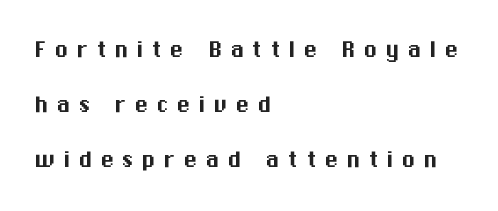
Nope, no serifs anywhere on these letters. Vertical strokes here are truly vertical. Observe the wide spacing: letters keep a clear distance from each other. This rendering uses left alignment, leaving the right contour irregular.
